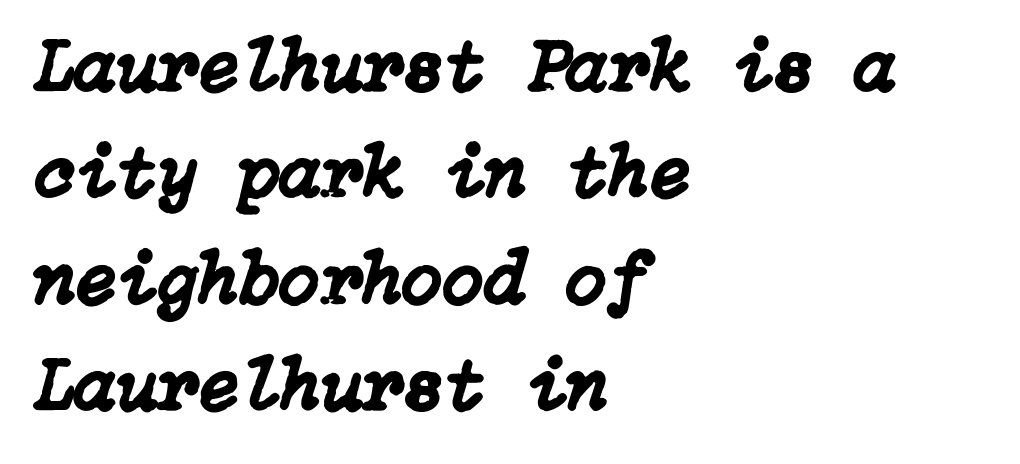
Q: Is the text italic (slanted)? A: Yes, it leans right by about 15 degrees.
Q: Is the text underlined? A: No.
Q: How is the paragraph aligned? A: Left-aligned.
Q: Is the spacing between letters normal or unusually wide? A: Normal.
Q: Is the spacing between lines tight, normal or loose? A: Normal.
Q: Width (condensed, normal, or wide)? A: Normal.
Q: Stroke contrast? A: Low.
Q: x-height? A: Medium.
